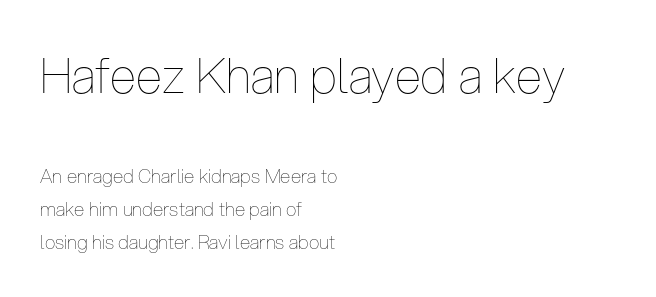
The image shows 48 px thin, condensed type, upright; set left-aligned, line spacing 1.74x, normal letter spacing, not underlined; the first (top) block is 2.53x larger; low stroke contrast and a medium x-height.
